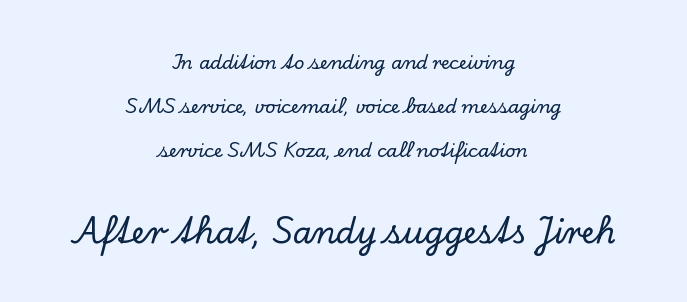
Caption: multi-line text, centered on the measure. You could not count columns in this text — the font is proportionally spaced. Serifs: yes, visible at the terminals of the letterforms. How are the letters spaced? Ordinarily, with no added tracking.
